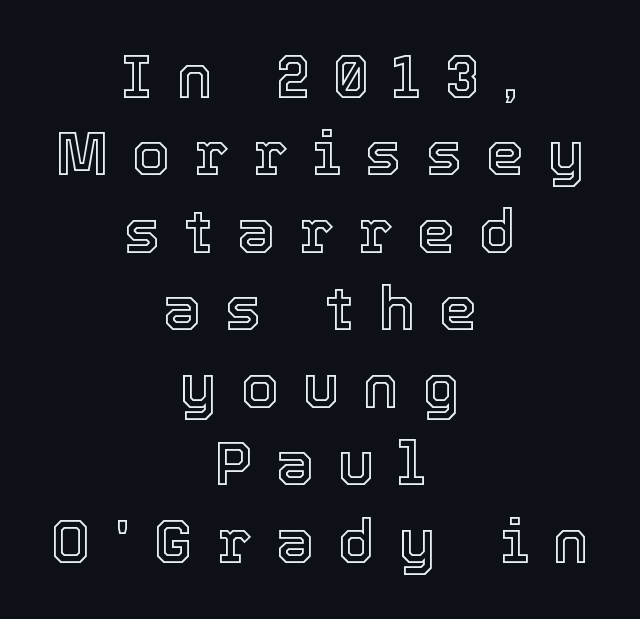
Q: Is the text italic (slanted)? A: No, it is upright.
Q: Is the text underlined? A: No.
Q: How is the paragraph aligned? A: Centered.
Q: Is the spacing between letters normal or unusually wide? A: Unusually wide.
Q: Is the spacing between lines tight, normal or loose? A: Normal.
Q: Width (condensed, normal, or wide)? A: Normal.
Q: x-height? A: Medium.
Q: Monospaced? A: No.
